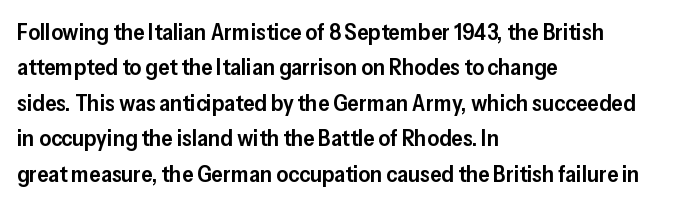
A bit beefed up — I'd call it semibold rather than bold. Upright lettering throughout. Students, observe: this is what conventionally led text looks like. The typesetter chose a ragged-right arrangement here. The rendering keeps characters at their native spacing. Only glyphs here, with clear space below each row.
